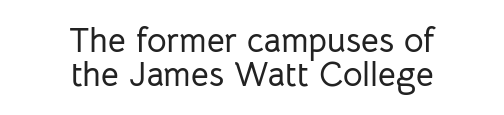
{"serif": "no", "italic": "no", "width": "normal", "stroke_contrast": "low", "x_height": "medium", "monospaced": "no", "underline": "no", "align": "center", "line_spacing": "tight", "line_spacing_ratio": 0.99, "letter_spacing": "normal", "letter_spacing_em": 0.0, "glyph_px": 34}
